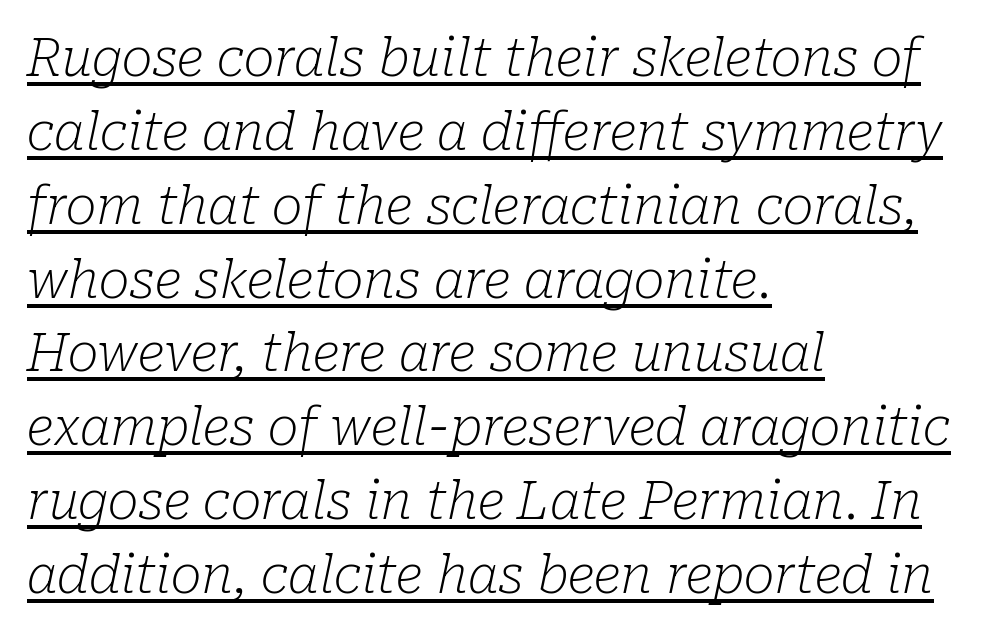
{"serif": "yes", "italic": "yes", "lean": "right", "slant_degrees": 10, "bold": "no", "weight": "light", "width": "normal", "stroke_contrast": "low", "x_height": "medium", "monospaced": "no", "underline": "yes", "align": "left", "line_spacing": "normal", "line_spacing_ratio": 1.42, "letter_spacing": "normal", "letter_spacing_em": 0.0, "glyph_px": 52}
